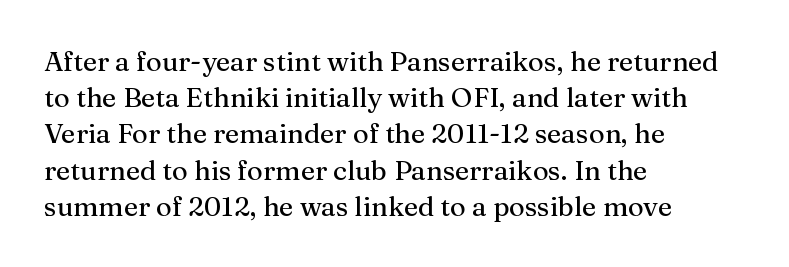
Q: Is the text italic (slanted)? A: No, it is upright.
Q: Is the text underlined? A: No.
Q: How is the paragraph aligned? A: Left-aligned.
Q: Is the spacing between letters normal or unusually wide? A: Normal.
Q: Is the spacing between lines tight, normal or loose? A: Normal.
